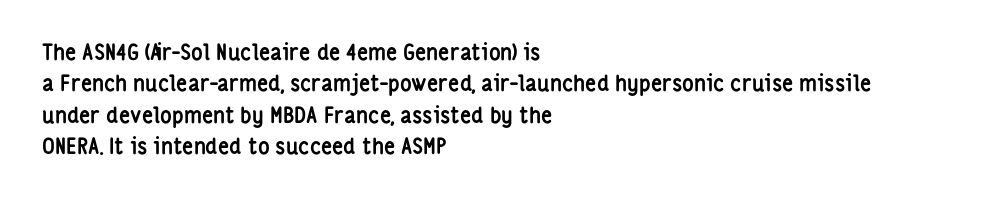
The image shows 22 px bold type, upright; set left-aligned, normal line spacing (1.43x), normal letter spacing, not underlined.
